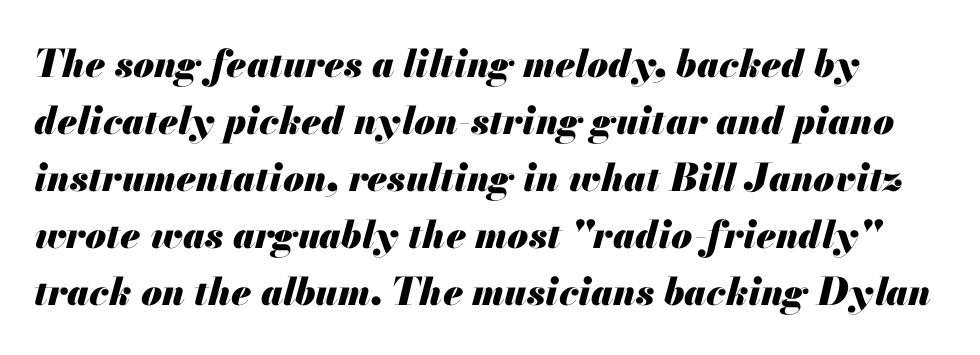
Q: Is the text bold? A: Yes.
Q: Is the text italic (slanted)? A: Yes, it leans right by about 13 degrees.
Q: Is the text underlined? A: No.
Q: Is the spacing between letters normal or unusually wide? A: Normal.
Q: Is the spacing between lines tight, normal or loose? A: Normal.
Q: Width (condensed, normal, or wide)? A: Normal.
Q: Stroke contrast? A: Medium.
Q: x-height? A: Small.
Q: Monospaced? A: No.
